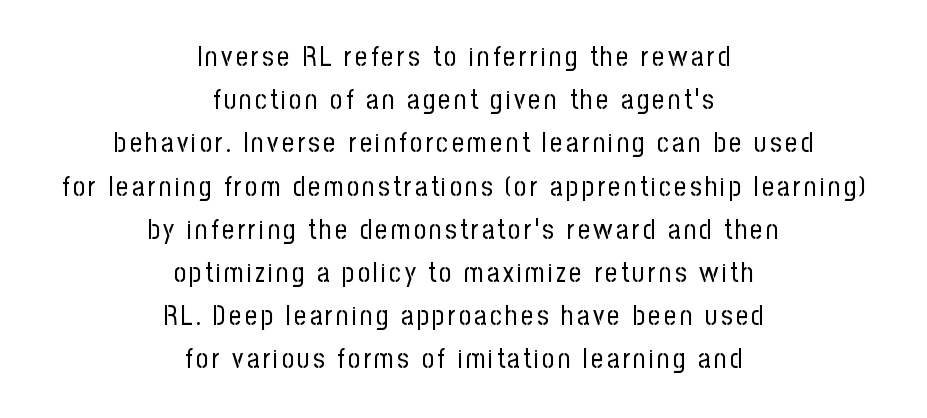
Caption: multi-line text, centered on the measure. Underlining? Definitely not there. Weight: in the light-to-regular range. Does the leading feel generous? No, just average.
